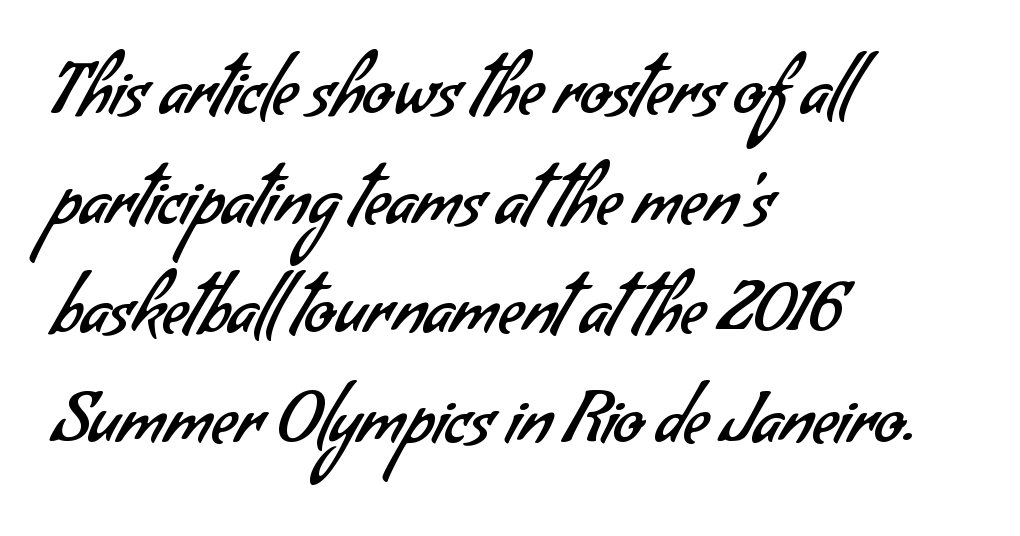
Q: Is the text bold? A: No.
Q: Is the typeface a serif or a sans-serif typeface? A: Sans-serif.
Q: Is the text underlined? A: No.
Q: How is the paragraph aligned? A: Left-aligned.
Q: Is the spacing between letters normal or unusually wide? A: Normal.
Q: Is the spacing between lines tight, normal or loose? A: Normal.
Q: Width (condensed, normal, or wide)? A: Normal.
Q: Stroke contrast? A: Low.
Q: x-height? A: Small.
Q: Monospaced? A: No.
